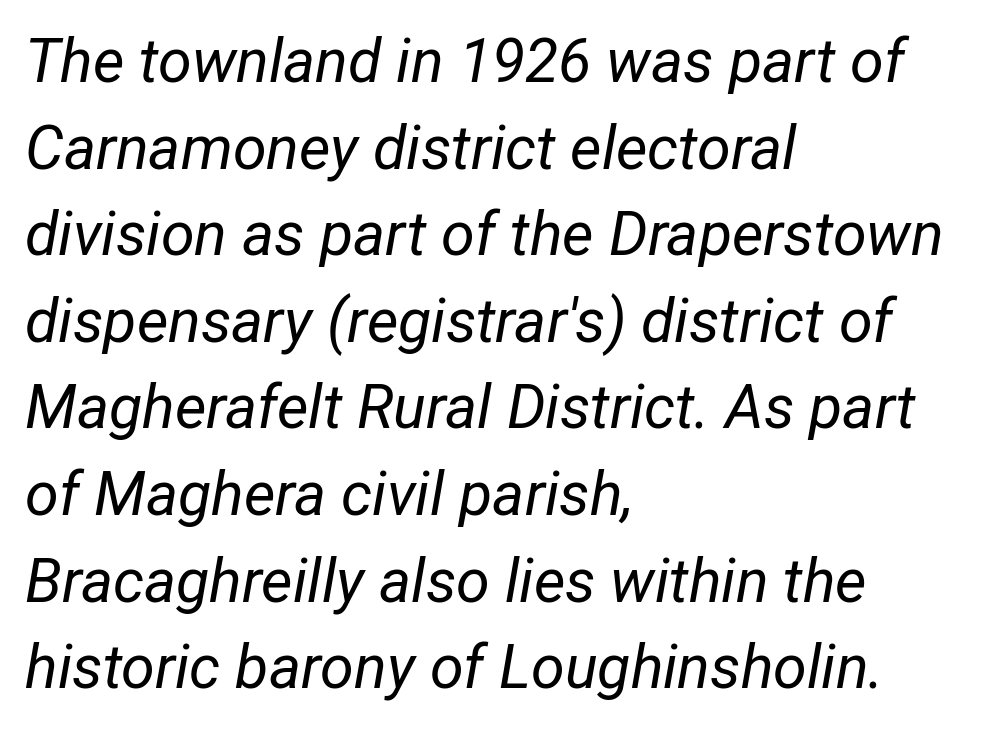
Q: Is the text bold? A: No.
Q: Is the text italic (slanted)? A: Yes, it leans right by about 12 degrees.
Q: Is the text underlined? A: No.
Q: How is the paragraph aligned? A: Left-aligned.
Q: Is the spacing between letters normal or unusually wide? A: Normal.
Q: Is the spacing between lines tight, normal or loose? A: Normal.
Q: Width (condensed, normal, or wide)? A: Condensed.
Q: Stroke contrast? A: Low.
Q: x-height? A: Medium.
Q: Monospaced? A: No.
